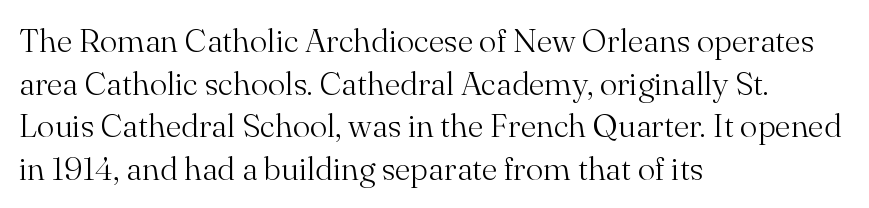
The image shows 33 px light serif type, upright; set left-aligned, normal line spacing (1.29x), normal letter spacing, not underlined; medium stroke contrast and a small x-height.
